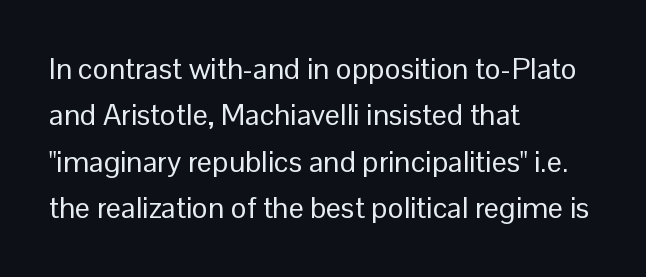
The image shows 30 px regular-weight sans-serif type, upright; set left-aligned, normal line spacing (1.55x), normal letter spacing, not underlined; low stroke contrast and a medium x-height.
